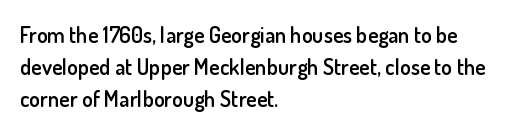
The image shows 22 px text type, upright; set left-aligned, normal line spacing (1.46x), normal letter spacing, not underlined.
